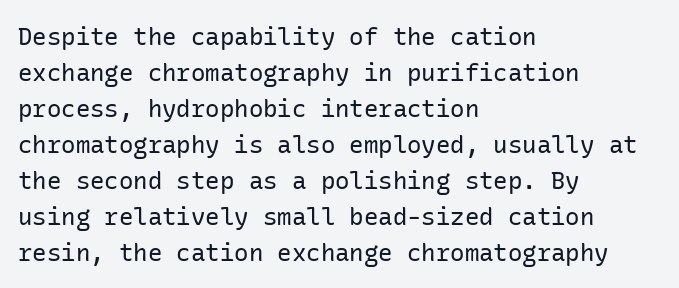
The image shows 24 px text type, upright; set left-aligned, normal line spacing (1.5x), normal letter spacing, not underlined.
